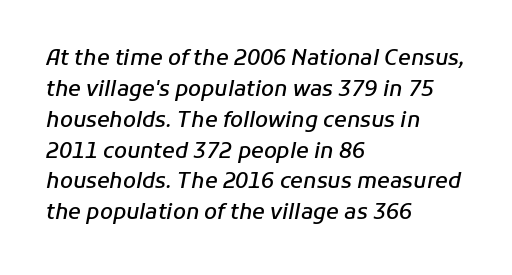
It's the slanting kind of type. Has an underline been added? It has not. Leading: standard. Observe the ordinary spacing: letters are neighbours, not strangers. The ragged edge is on the right, which tells us the setting is flush left.
